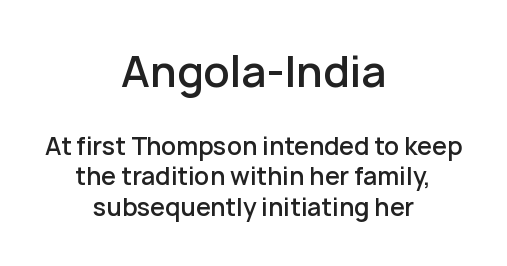
The image shows 42 px semibold sans-serif type, upright; set centered, normal line spacing (1.27x), normal letter spacing, not underlined; the first (top) block is 1.75x larger; low stroke contrast and a medium x-height.
